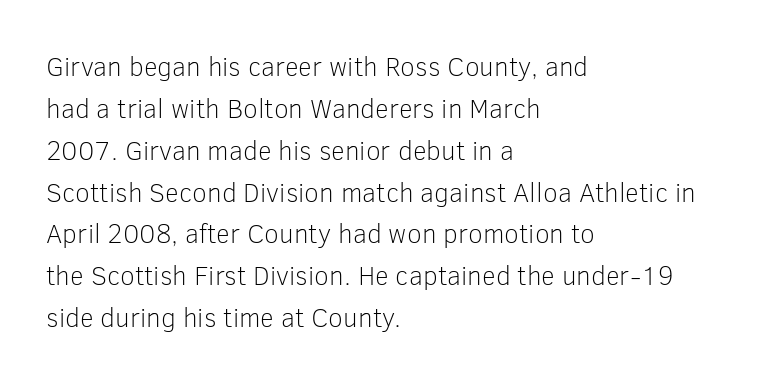
Q: Is the text bold? A: No.
Q: Is the text italic (slanted)? A: No, it is upright.
Q: Is the text underlined? A: No.
Q: How is the paragraph aligned? A: Left-aligned.
Q: Is the spacing between letters normal or unusually wide? A: Normal.
Q: Is the spacing between lines tight, normal or loose? A: Normal.
